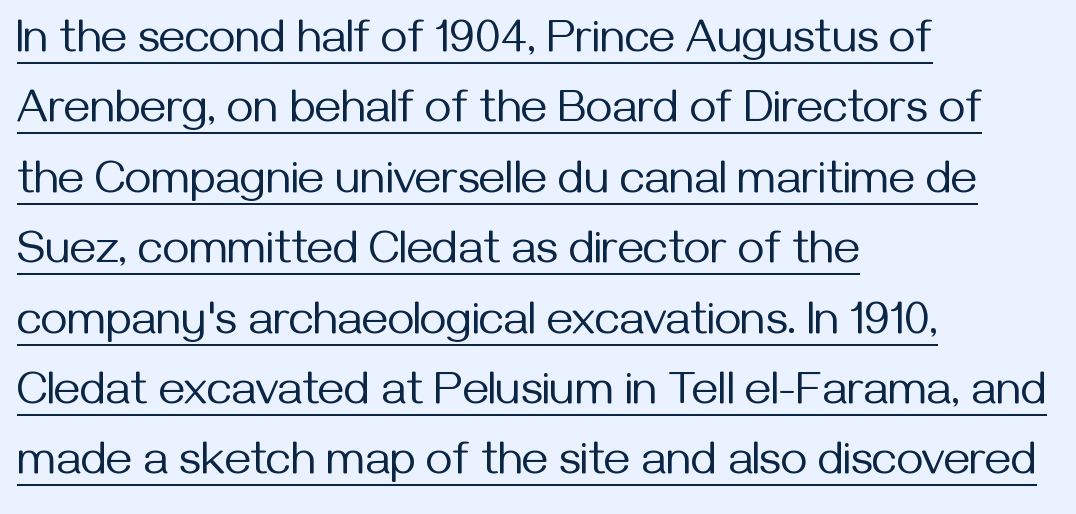
{"serif": "no", "italic": "no", "bold": "no", "weight": "regular", "width": "normal", "stroke_contrast": "medium", "x_height": "medium", "monospaced": "no", "underline": "yes", "align": "left", "line_spacing": "normal", "line_spacing_ratio": 1.53, "letter_spacing": "normal", "letter_spacing_em": 0.0, "glyph_px": 46}
